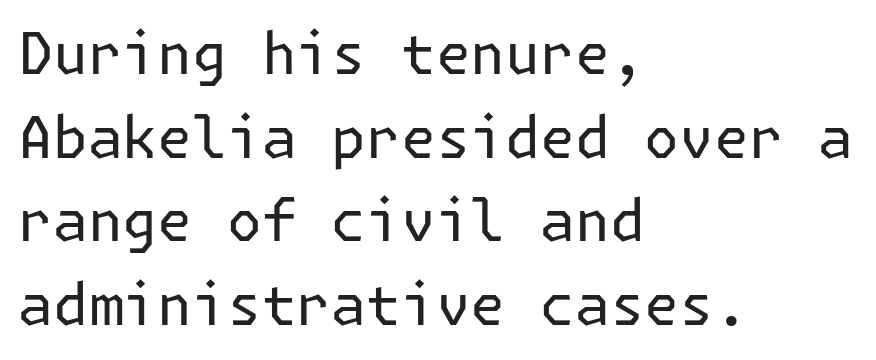
{"serif": "no", "italic": "no", "bold": "no", "weight": "regular", "width": "normal", "stroke_contrast": "low", "x_height": "medium", "underline": "no", "align": "left", "line_spacing": "normal", "line_spacing_ratio": 1.44, "letter_spacing": "normal", "letter_spacing_em": 0.0, "glyph_px": 58}
